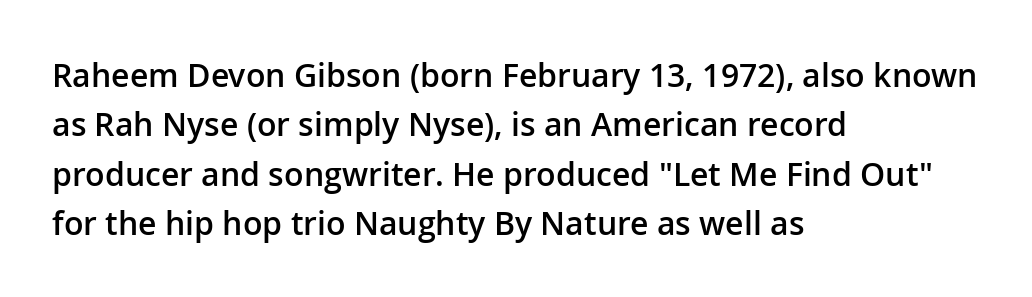
These lines keep a tight, regular rhythm from letter to letter. Do the characters align in a grid? No, the font is proportional. In CSS terms this would be text-align: left. This is the regular roman posture of the typeface. Bare-footed words on every line.
